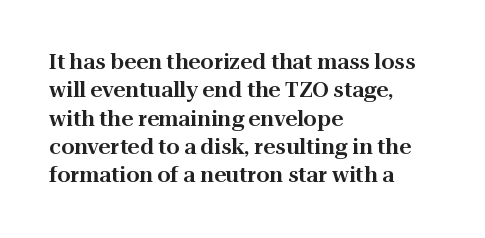
Posture: upright roman. The foot of each line stays bare and open. The passage shown stacks its lines at a standard gap. Alignment: flush left. The horizontal fit of the characters is conventional and even.
